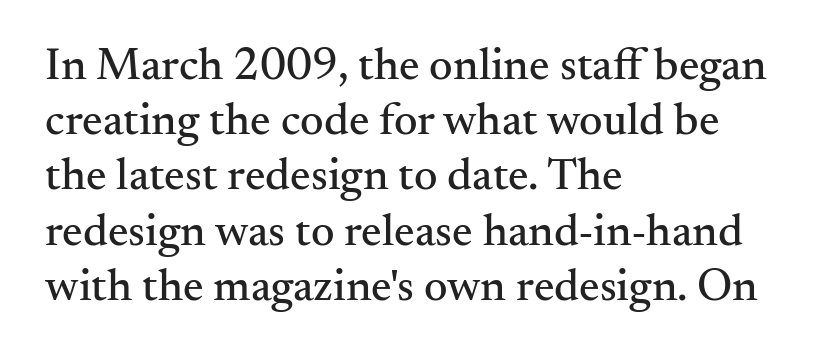
The image shows 46 px serif type, upright; set left-aligned, line spacing 1.2x, normal letter spacing, not underlined; medium stroke contrast and a small x-height.
